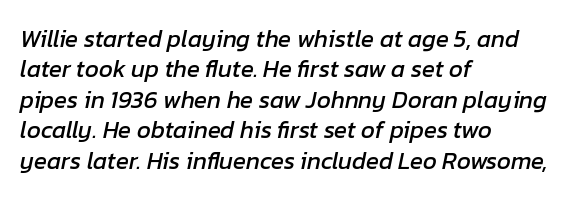
The passage is arranged the way most books set body copy — flush left. Compared with typical body copy, the letter spacing here is the same. The line-height multiplier appears to be the usual default. When letters slant like this, we call the style italic.
